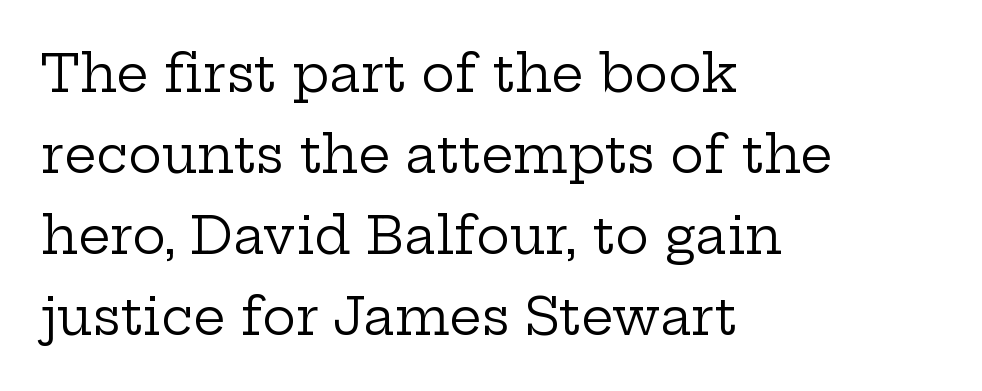
In terms of posture, this sample is upright. In terms of letterform style, serifs are clearly present. The zone under the glyphs is completely vacant. The strokes are not fattened; the text isn't bold.
